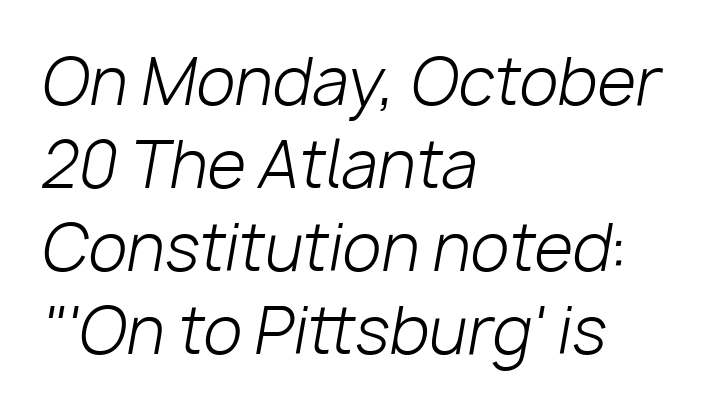
{"italic": "yes", "lean": "right", "slant_degrees": 10, "bold": "no", "weight": "light", "width": "normal", "stroke_contrast": "low", "x_height": "medium", "monospaced": "no", "underline": "no", "align": "left", "line_spacing": "normal", "line_spacing_ratio": 1.32, "letter_spacing": "normal", "letter_spacing_em": 0.0, "glyph_px": 63}
